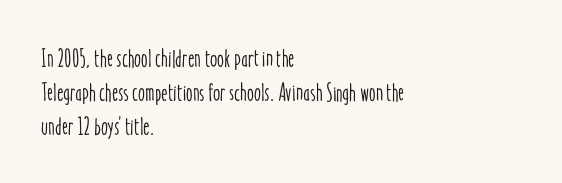
These lines were composed using upright roman letters. Line beginnings align vertically; line endings do not. Quick note: underline off. Nobody touched the tracking dial on this one. Leading matches the norm, producing a regular column.
